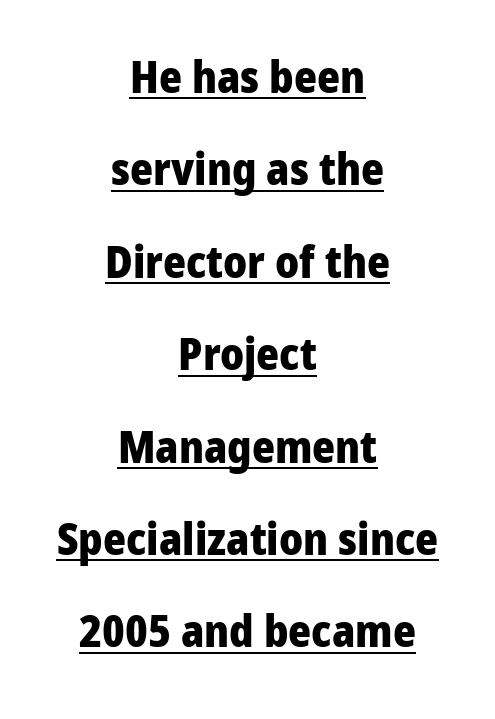
{"serif": "no", "italic": "no", "bold": "yes", "weight": "heavy", "width": "normal", "stroke_contrast": "low", "x_height": "medium", "monospaced": "no", "underline": "yes", "align": "center", "line_spacing": "loose", "line_spacing_ratio": 2.1, "letter_spacing": "normal", "letter_spacing_em": 0.0, "glyph_px": 44}
